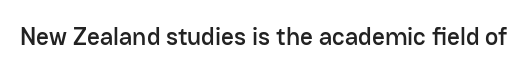
The image shows 25 px text type, upright; set normal letter spacing, not underlined.
